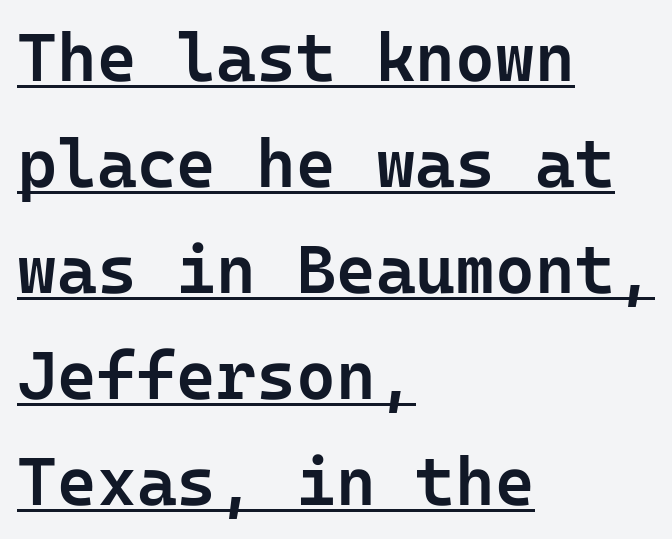
The image shows 68 px semibold sans-serif type, upright; set left-aligned, normal line spacing (1.56x), normal letter spacing, underlined; low stroke contrast and a medium x-height.
